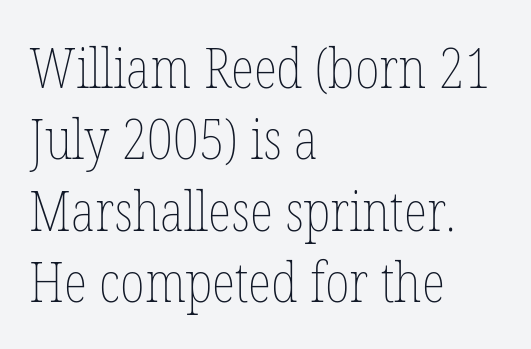
The passage shown is not bold in any degree. This sample keeps an unexceptional amount of space between lines. Nothing unusual about the tracking: characters are spaced as the font intends. Alignment: flush left. The type sits square on the baseline with zero lean.
